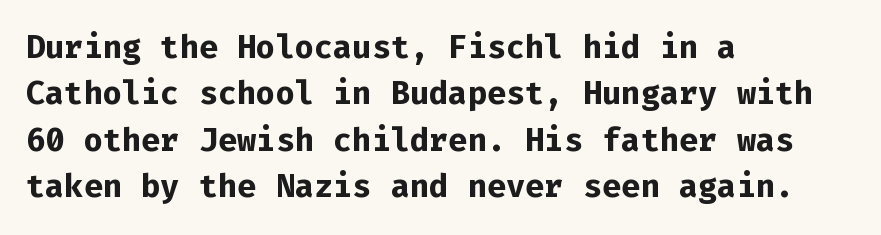
Q: Is the text bold? A: Yes.
Q: Is the text italic (slanted)? A: No, it is upright.
Q: Is the typeface a serif or a sans-serif typeface? A: Sans-serif.
Q: Is the text underlined? A: No.
Q: How is the paragraph aligned? A: Left-aligned.
Q: Is the spacing between letters normal or unusually wide? A: Normal.
Q: Is the spacing between lines tight, normal or loose? A: Normal.
Q: Width (condensed, normal, or wide)? A: Normal.
Q: Stroke contrast? A: Low.
Q: x-height? A: Medium.
Q: Monospaced? A: Yes.
